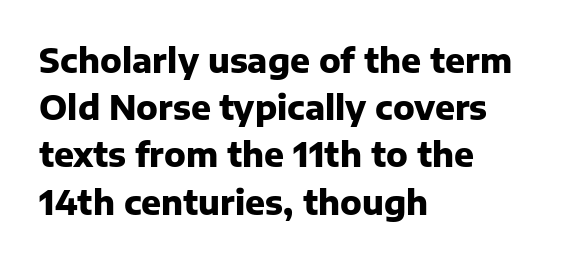
Q: Is the text bold? A: Yes.
Q: Is the text italic (slanted)? A: No, it is upright.
Q: Is the typeface a serif or a sans-serif typeface? A: Sans-serif.
Q: Is the text underlined? A: No.
Q: How is the paragraph aligned? A: Left-aligned.
Q: Is the spacing between letters normal or unusually wide? A: Normal.
Q: Is the spacing between lines tight, normal or loose? A: Normal.
Q: Width (condensed, normal, or wide)? A: Normal.
Q: Stroke contrast? A: Low.
Q: x-height? A: Medium.
Q: Monospaced? A: No.
